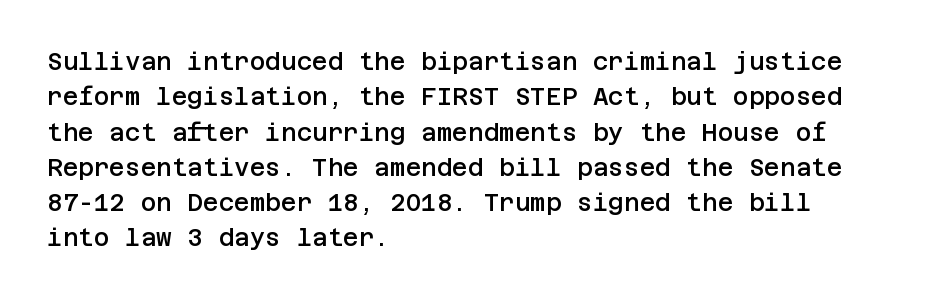
The image shows 24 px text type, upright; set left-aligned, normal line spacing (1.47x), normal letter spacing, not underlined.
